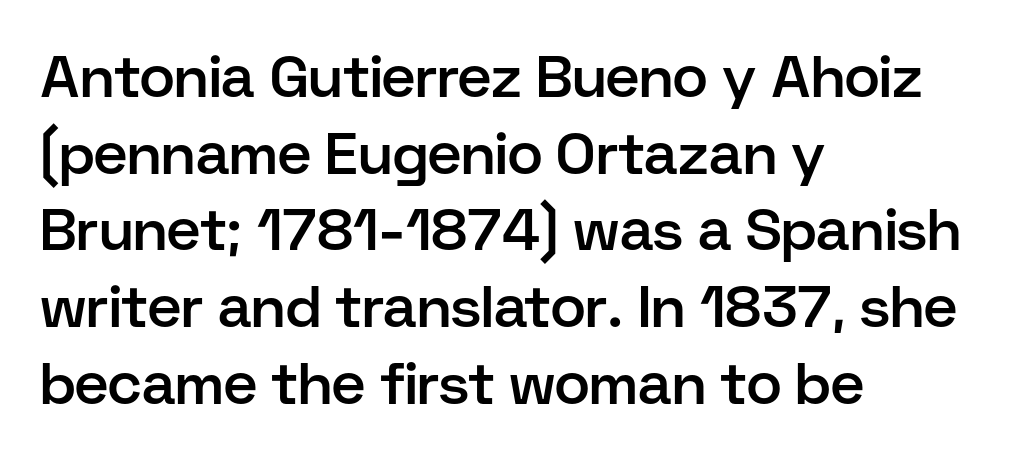
{"serif": "no", "italic": "no", "bold": "semi", "weight": "semibold", "width": "normal", "stroke_contrast": "low", "x_height": "medium", "monospaced": "no", "underline": "no", "align": "left", "line_spacing": "normal", "line_spacing_ratio": 1.3, "letter_spacing": "normal", "letter_spacing_em": 0.0, "glyph_px": 59}
